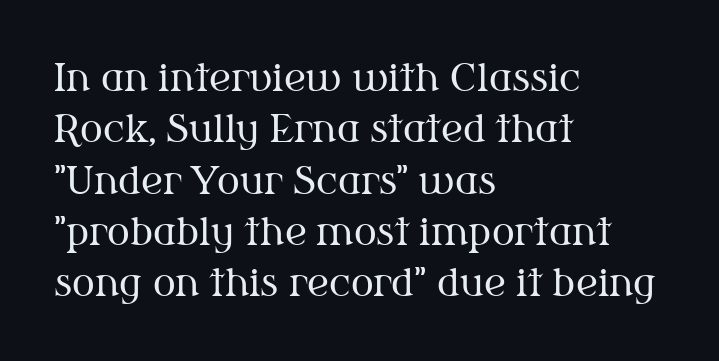
{"serif": "yes", "italic": "no", "bold": "no", "weight": "regular", "width": "normal", "stroke_contrast": "medium", "x_height": "medium", "monospaced": "no", "underline": "no", "align": "left", "line_spacing": "normal", "line_spacing_ratio": 1.35, "letter_spacing": "normal", "letter_spacing_em": 0.0, "glyph_px": 38}
